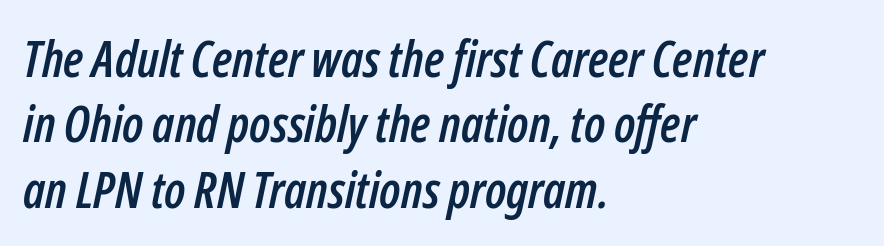
Clear beneath every line of the passage. A normal amount of white space separates one row of letters from the next. Horizontal alignment here is leftward, the default for most running prose. The horizontal fit of the characters is conventional and even. Italic? Definitely — the glyphs are oblique. The rendering uses natural spacing where letterforms have individual widths.
